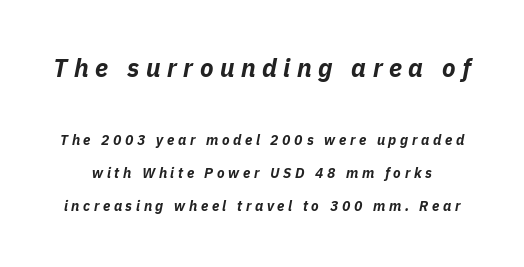
{"italic": "yes", "lean": "right", "slant_degrees": 11, "bold": "yes", "underline": "no", "line_spacing": "loose", "line_spacing_ratio": 2.36, "letter_spacing": "wide", "letter_spacing_em": 0.26, "larger_block": "first", "size_ratio": 1.79, "glyph_px": 25}
